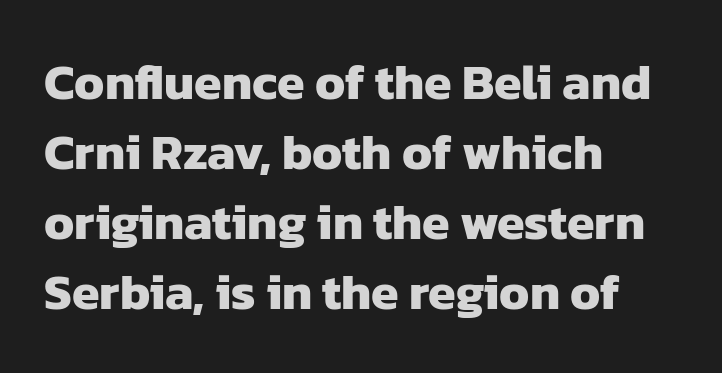
Bare-footed words on every line. This sample has the flowing, uneven cadence of proportional lettering. Line beginnings align vertically; line endings do not. The designer left line spacing at the default.
